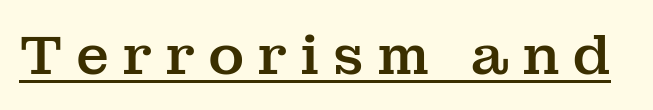
Q: Is the text italic (slanted)? A: No, it is upright.
Q: Is the typeface a serif or a sans-serif typeface? A: Serif.
Q: Is the text underlined? A: Yes.
Q: Is the spacing between letters normal or unusually wide? A: Unusually wide.
Q: Width (condensed, normal, or wide)? A: Normal.
Q: Stroke contrast? A: Medium.
Q: x-height? A: Medium.
Q: Monospaced? A: No.
